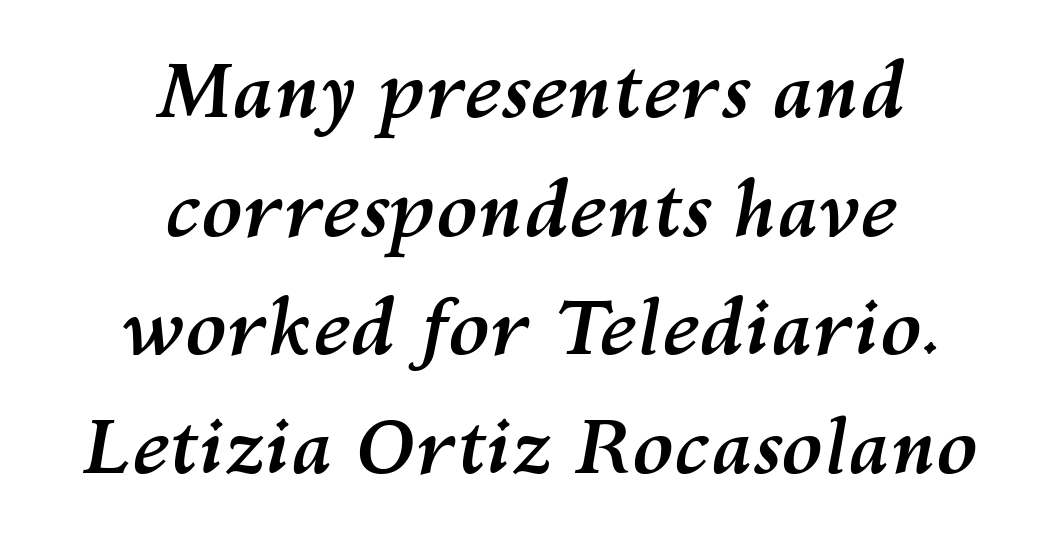
The image shows 76 px semibold type, italic (leaning right); set centered, normal line spacing (1.56x), normal letter spacing, not underlined; medium stroke contrast and a medium x-height.
